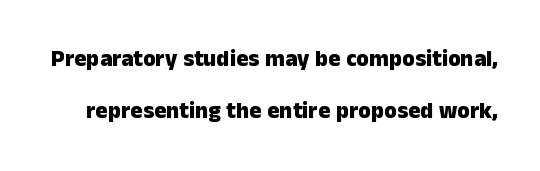
{"italic": "no", "bold": "yes", "underline": "no", "line_spacing": "loose", "line_spacing_ratio": 2.28, "letter_spacing": "normal", "letter_spacing_em": 0.0, "glyph_px": 23}
